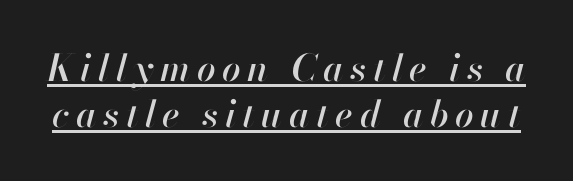
These characters rest on top of a visible drawn line. The face used here is proportionally spaced, like ordinary book or web type. There's an unmistakable incline to the writing here.
